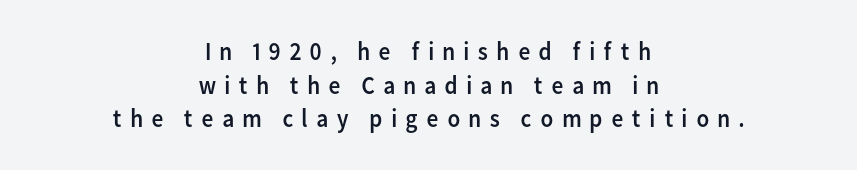
On a weight scale, this lands at 450 or below. Honestly, there is no underline to notice here at all. Visually the block forms a symmetrical silhouette, jagged on both flanks. Substantial extra tracking has been applied to these lines.
